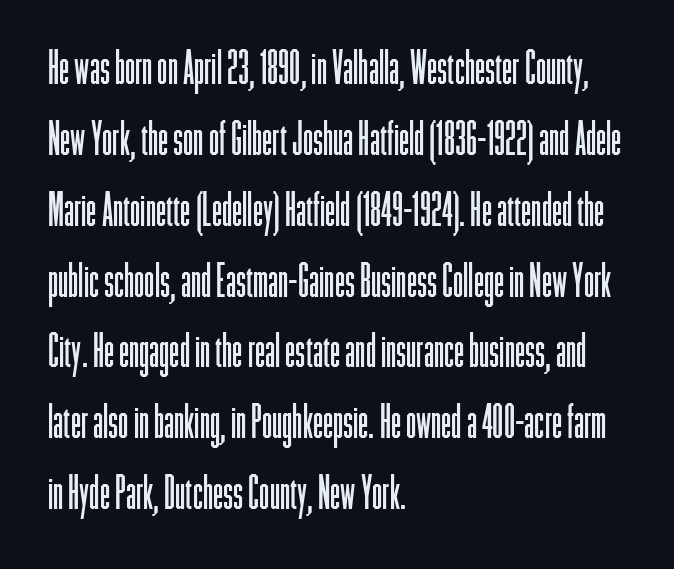
{"serif": "no", "italic": "no", "bold": "no", "weight": "light", "width": "condensed", "stroke_contrast": "low", "x_height": "medium", "monospaced": "no", "underline": "no", "align": "left", "line_spacing": "normal", "line_spacing_ratio": 1.54, "letter_spacing": "normal", "letter_spacing_em": 0.0, "glyph_px": 46}
